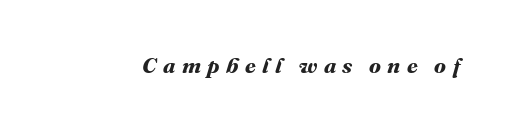
Q: Is the text bold? A: Yes.
Q: Is the text underlined? A: No.
Q: Is the spacing between letters normal or unusually wide? A: Unusually wide.
